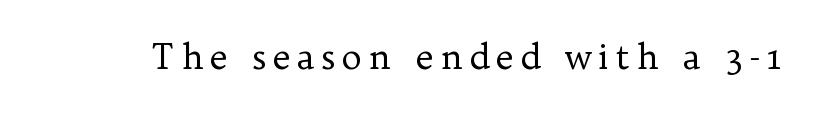
Each stroke keeps to a modest, everyday thickness or less. Just letters on the line, the space beneath them empty. This sample has the flowing, uneven cadence of proportional lettering. Examine the stroke ends and you'll spot serifs.
